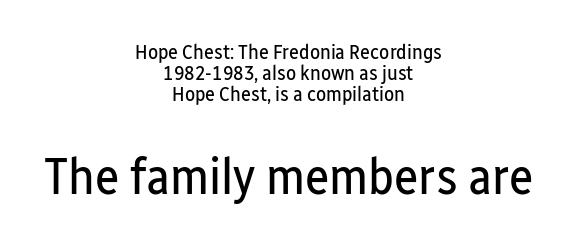
Q: Is the text bold? A: No.
Q: Is the text italic (slanted)? A: No, it is upright.
Q: Is the typeface a serif or a sans-serif typeface? A: Sans-serif.
Q: Is the text underlined? A: No.
Q: How is the paragraph aligned? A: Centered.
Q: Is the spacing between letters normal or unusually wide? A: Normal.
Q: Is the spacing between lines tight, normal or loose? A: Tight.
Q: Which block of text is set in a larger size, the first (top) or the second (bottom)? A: The second (bottom) one.
Q: Width (condensed, normal, or wide)? A: Condensed.
Q: Stroke contrast? A: Low.
Q: x-height? A: Medium.
Q: Monospaced? A: No.
